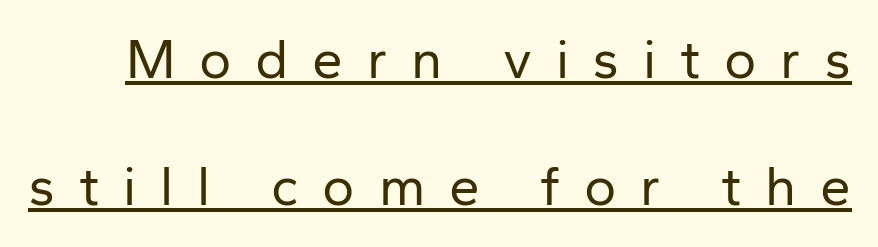
The image shows 55 px regular-weight sans-serif type, upright; set loose line spacing (2.31x), unusually wide letter spacing (+0.43 em), underlined; low stroke contrast and a medium x-height.
